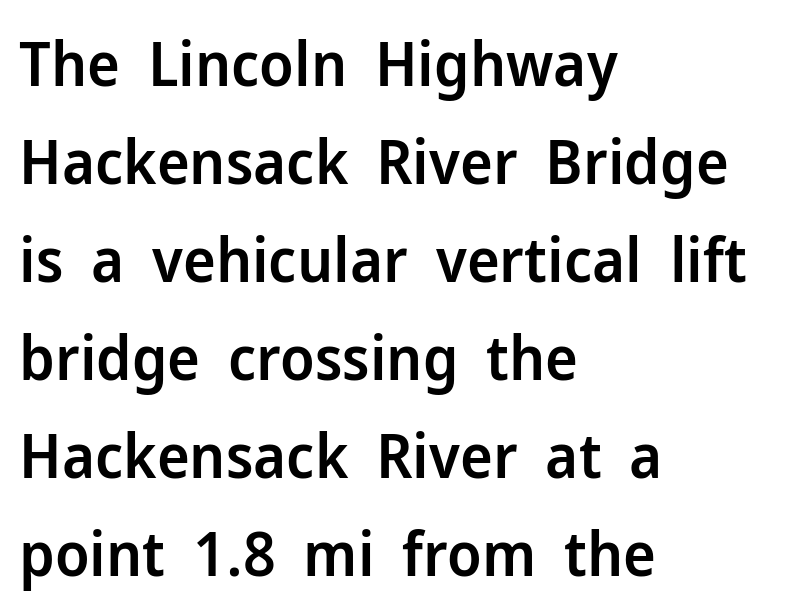
{"serif": "no", "italic": "no", "bold": "semi", "weight": "semibold", "width": "normal", "stroke_contrast": "low", "x_height": "medium", "monospaced": "no", "underline": "no", "align": "left", "line_spacing": "normal", "line_spacing_ratio": 1.58, "letter_spacing": "normal", "letter_spacing_em": 0.0, "glyph_px": 62}
